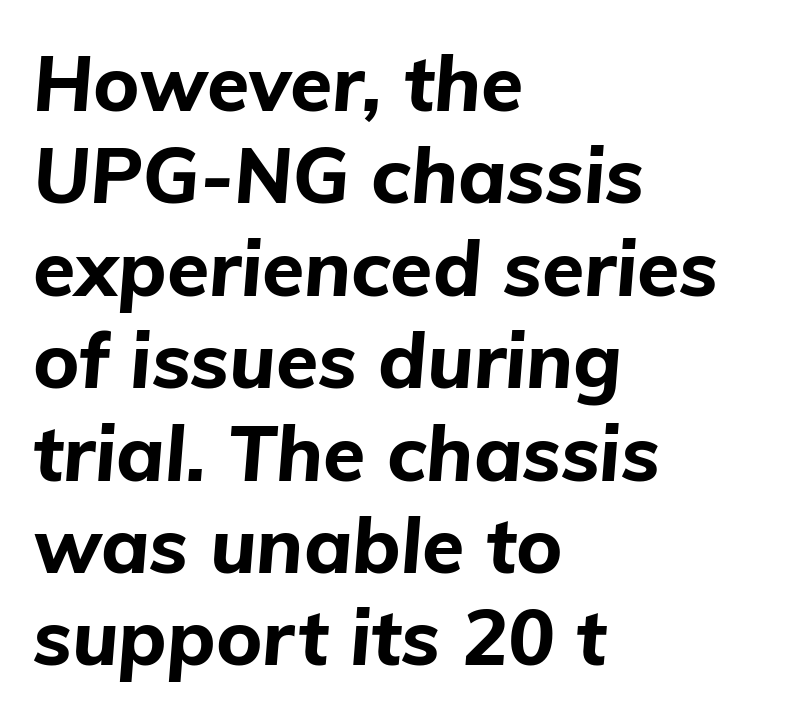
Q: Is the text bold? A: Yes.
Q: Is the text italic (slanted)? A: Yes, it leans right by about 5 degrees.
Q: Is the text underlined? A: No.
Q: How is the paragraph aligned? A: Left-aligned.
Q: Is the spacing between letters normal or unusually wide? A: Normal.
Q: Width (condensed, normal, or wide)? A: Normal.
Q: Stroke contrast? A: Low.
Q: x-height? A: Medium.
Q: Monospaced? A: No.
